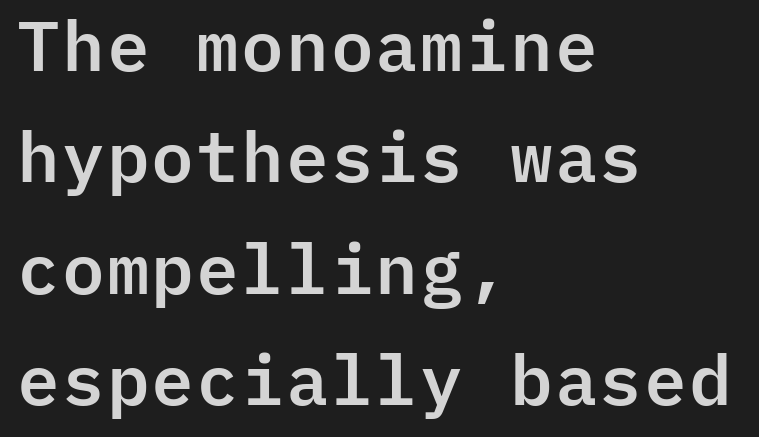
The image shows 70 px sans-serif type, upright, monospaced; set left-aligned, normal line spacing (1.59x), normal letter spacing, not underlined; low stroke contrast and a medium x-height.
